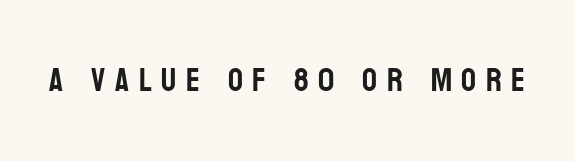
The image shows 33 px condensed sans-serif type, upright; set unusually wide letter spacing (+0.29 em), not underlined; low stroke contrast and a large x-height.
